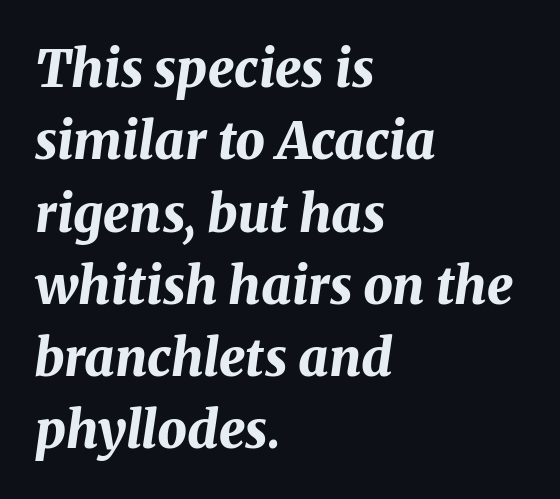
{"italic": "yes", "lean": "right", "slant_degrees": 8, "bold": "yes", "weight": "bold", "width": "normal", "stroke_contrast": "medium", "x_height": "medium", "monospaced": "no", "underline": "no", "align": "left", "line_spacing": "normal", "line_spacing_ratio": 1.39, "letter_spacing": "normal", "letter_spacing_em": 0.0, "glyph_px": 52}
